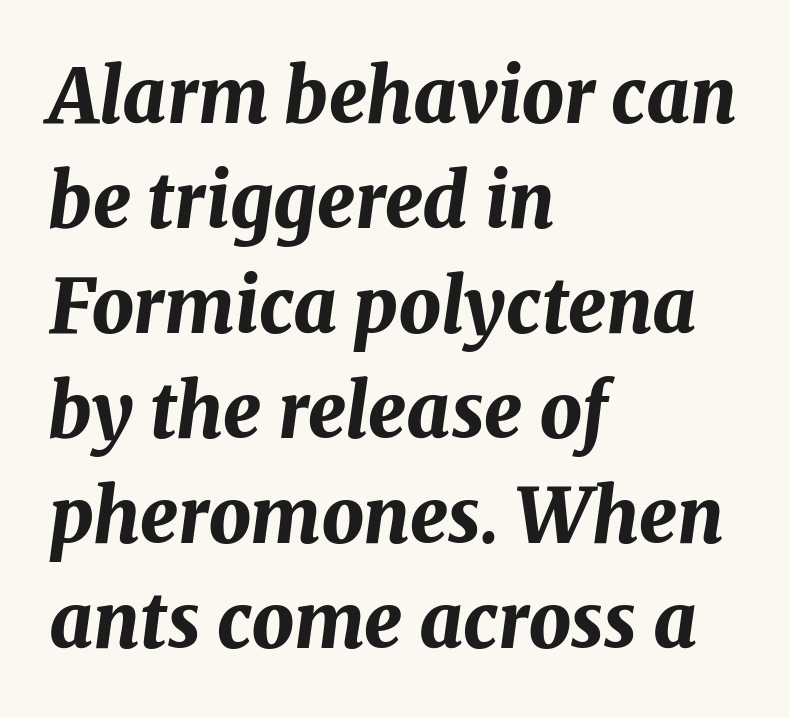
The image shows 75 px bold type, italic (leaning right); set left-aligned, normal line spacing (1.4x), normal letter spacing, not underlined; medium stroke contrast and a medium x-height.
